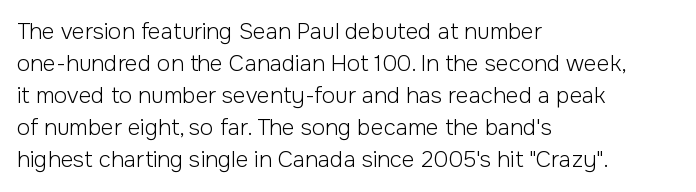
Q: Is the text bold? A: No.
Q: Is the text italic (slanted)? A: No, it is upright.
Q: Is the text underlined? A: No.
Q: How is the paragraph aligned? A: Left-aligned.
Q: Is the spacing between letters normal or unusually wide? A: Normal.
Q: Is the spacing between lines tight, normal or loose? A: Normal.
